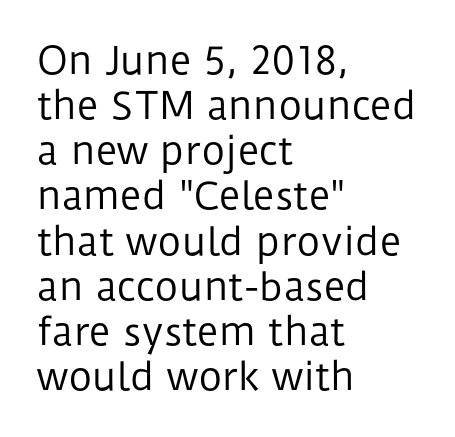
The image shows 37 px regular-weight sans-serif type, upright; set left-aligned, line spacing 1.22x, normal letter spacing, not underlined; low stroke contrast and a medium x-height.
